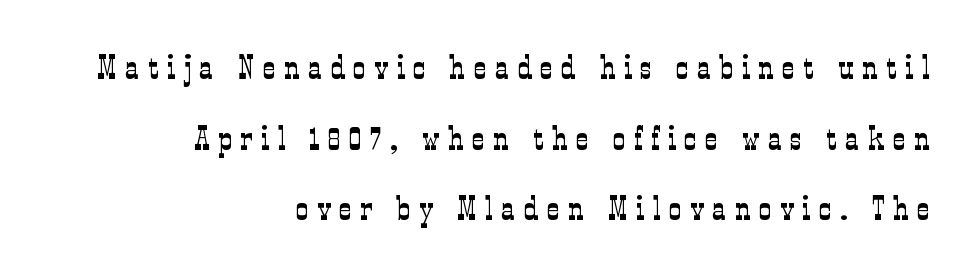
The image shows 34 px light, condensed serif type, upright; set right-aligned, loose line spacing (2.08x), unusually wide letter spacing (+0.26 em), not underlined; low stroke contrast and a medium x-height.
